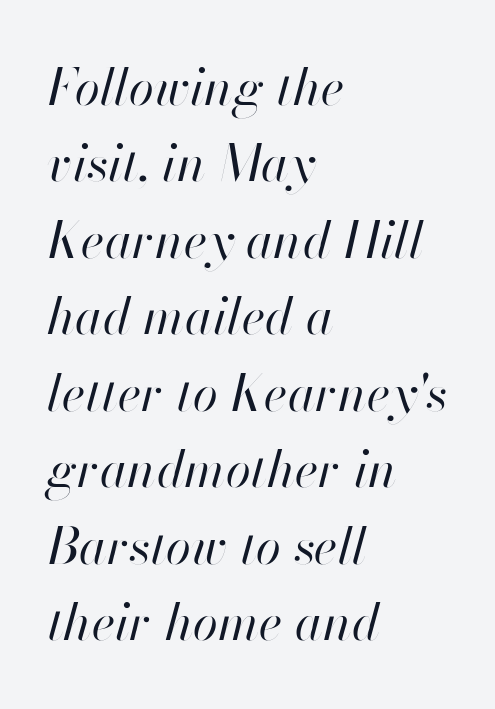
The image shows 51 px regular-weight type, italic (leaning right); set left-aligned, normal line spacing (1.5x), normal letter spacing, not underlined; high stroke contrast and a small x-height.
